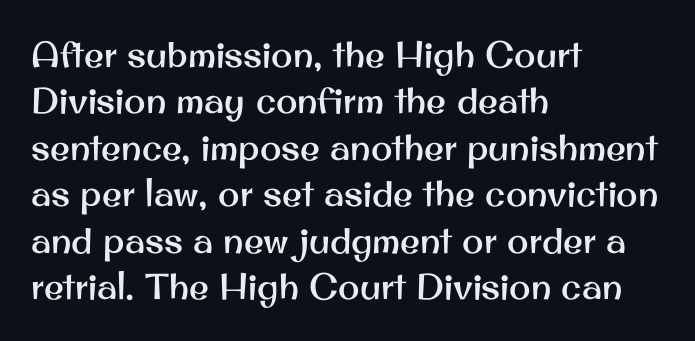
{"serif": "no", "italic": "no", "width": "normal", "stroke_contrast": "medium", "x_height": "small", "monospaced": "no", "underline": "no", "align": "left", "line_spacing": "normal", "line_spacing_ratio": 1.29, "letter_spacing": "normal", "letter_spacing_em": 0.0, "glyph_px": 36}
